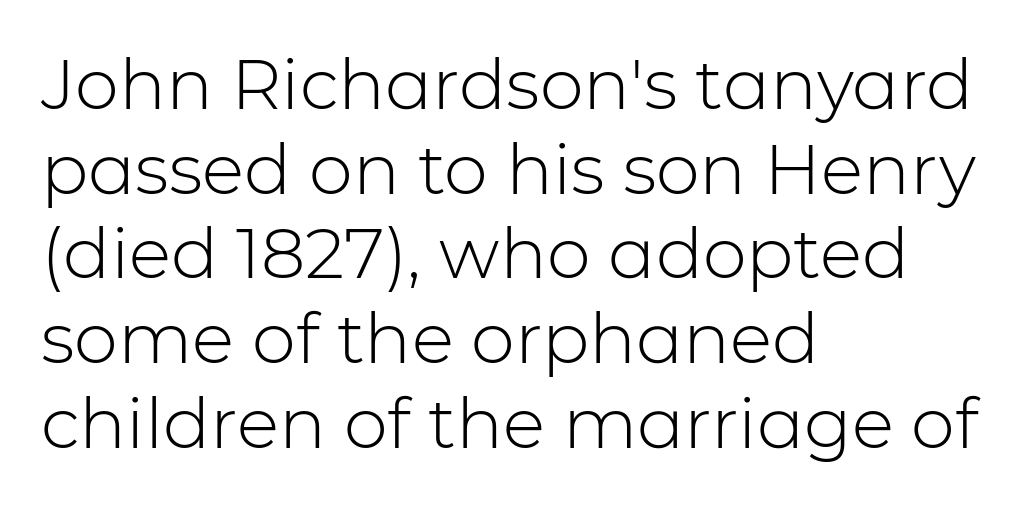
The image shows 70 px light sans-serif type, upright; set left-aligned, line spacing 1.21x, normal letter spacing, not underlined; low stroke contrast and a medium x-height.
